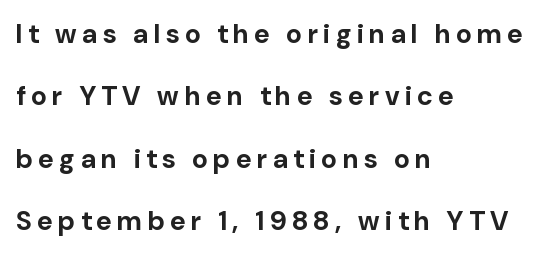
The image shows 27 px bold type, upright; set left-aligned, loose line spacing (2.31x), unusually wide letter spacing (+0.21 em), not underlined.
